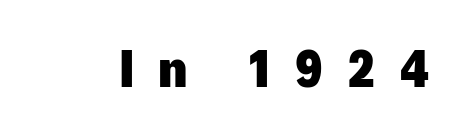
The image shows 54 px heavy sans-serif type, upright; set unusually wide letter spacing (+0.46 em), not underlined; low stroke contrast and a medium x-height.
